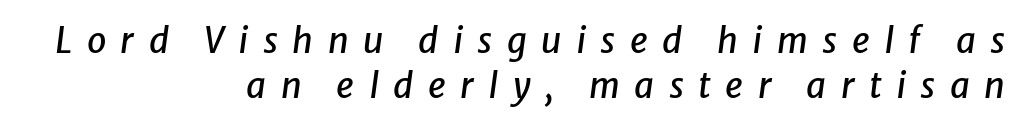
A typesetter would call this heavily tracked-out type. Notice how the passage keeps a crisp vertical edge on the right only. These lines sit exactly where default settings would place them. Slant detected: the letters are inclined. Descender tails drop into unmarked territory.
